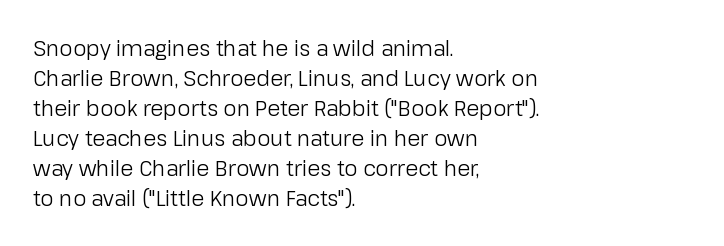
Compared with typical body copy, the letter spacing here is the same. The text block is weighted toward the left margin, trailing off unevenly rightward. The foot of each line stays bare and open. Evenly set lines give the paragraph a standard silhouette. Stroke thickness stays within the range of a standard reading face or lighter.
